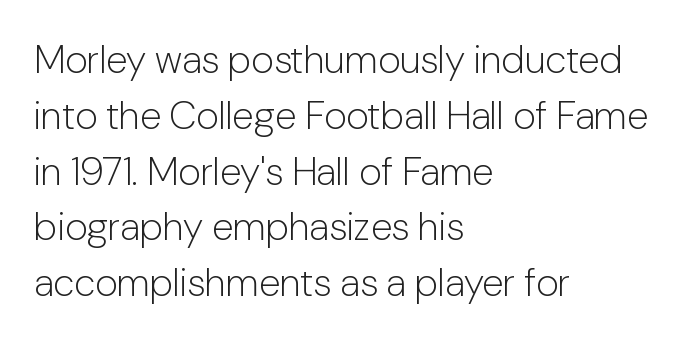
The image shows 39 px light sans-serif type, upright; set left-aligned, normal line spacing (1.43x), normal letter spacing, not underlined; low stroke contrast and a medium x-height.
